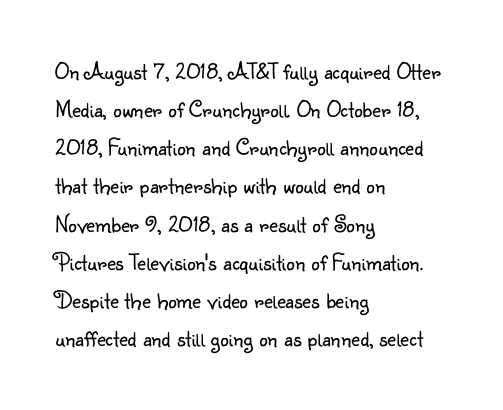
Q: Is the text bold? A: No.
Q: Is the text italic (slanted)? A: No, it is upright.
Q: Is the text underlined? A: No.
Q: How is the paragraph aligned? A: Left-aligned.
Q: Is the spacing between letters normal or unusually wide? A: Normal.
Q: Is the spacing between lines tight, normal or loose? A: Normal.
